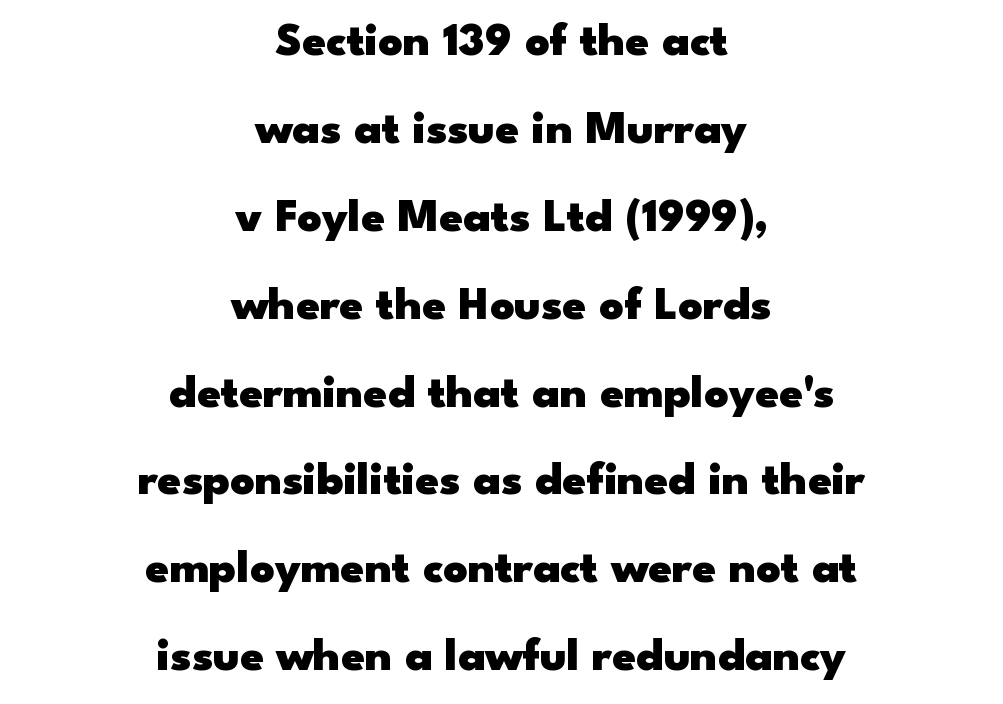
No italicization has been applied; the sample stays upright. The compositor balanced each line on the midline. Each letter keeps its own natural width here, so spacing adapts to shape. Letter spacing: default. You can tell from the bare stems that sans-serif type was used. Honestly, there is no underline to notice here at all.
